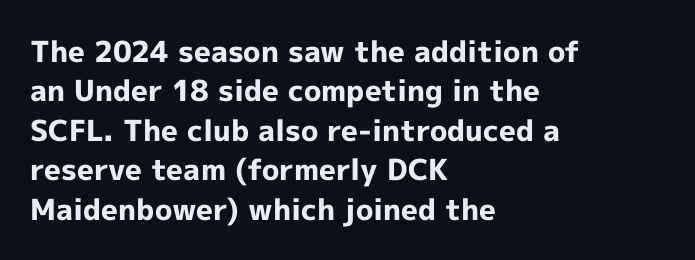
Q: Is the text bold? A: Yes.
Q: Is the text italic (slanted)? A: No, it is upright.
Q: Is the typeface a serif or a sans-serif typeface? A: Sans-serif.
Q: Is the text underlined? A: No.
Q: How is the paragraph aligned? A: Left-aligned.
Q: Is the spacing between letters normal or unusually wide? A: Normal.
Q: Is the spacing between lines tight, normal or loose? A: Normal.
Q: Width (condensed, normal, or wide)? A: Normal.
Q: x-height? A: Medium.
Q: Monospaced? A: No.
